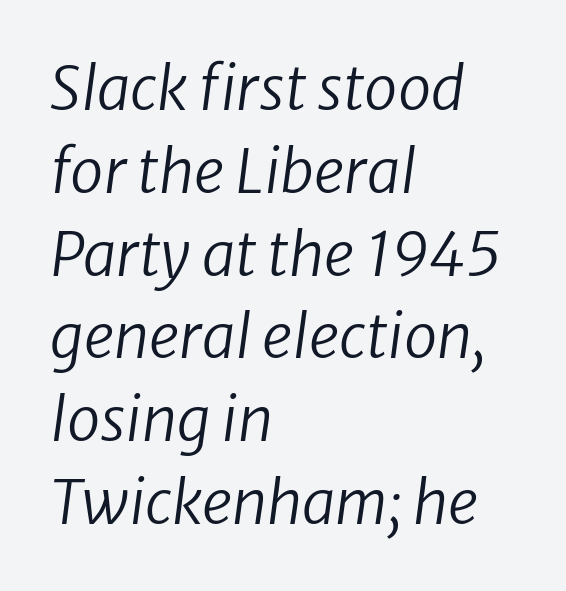
Heaviness? Minimal to ordinary, like unemphasized prose. Summary of vertical rhythm: regular, with standard interline spacing. Any mark beneath the type? The region is blank. Left-aligned paragraph, ragged on the right. Tracking value appears to be zero — textbook default spacing. Serifs: no, the terminals of the letterforms are clean.
